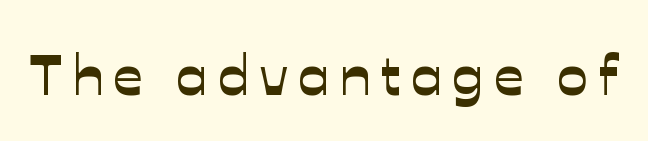
The image shows 58 px sans-serif type; set not underlined; low stroke contrast and a medium x-height.
